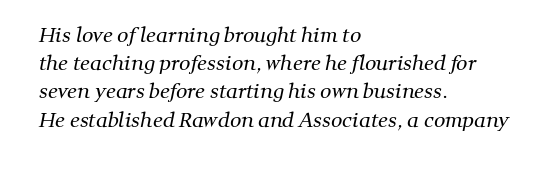
{"bold": "no", "underline": "no", "align": "left", "line_spacing": "normal", "line_spacing_ratio": 1.41, "letter_spacing": "normal", "letter_spacing_em": 0.0, "glyph_px": 20}
